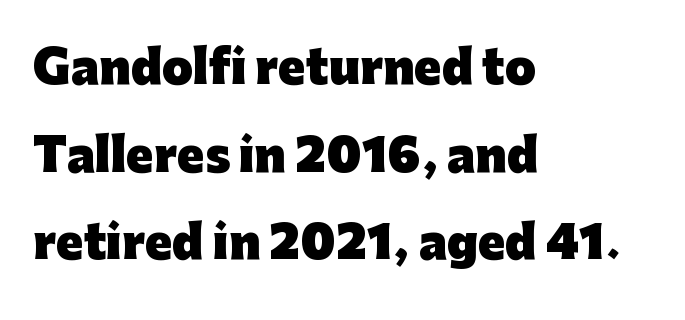
The image shows 45 px heavy sans-serif type, upright; set left-aligned, loose line spacing (1.95x), normal letter spacing, not underlined; low stroke contrast and a medium x-height.
